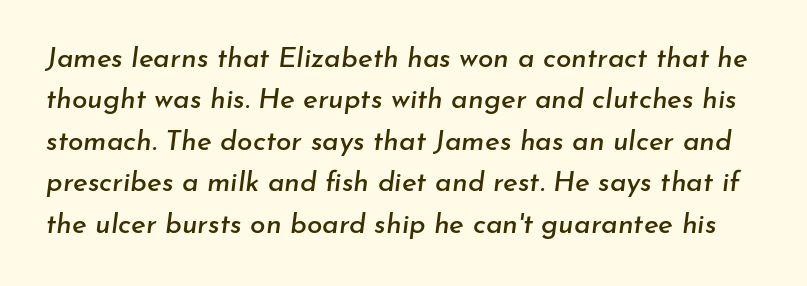
Horizontal bands of white between lines are of average thickness. Slant detected: the letters are inclined. Does extra space separate the letters? No, they use regular spacing. Check under the words: just untouched page. A typesetter would call this proportional, since set widths differ per character.
